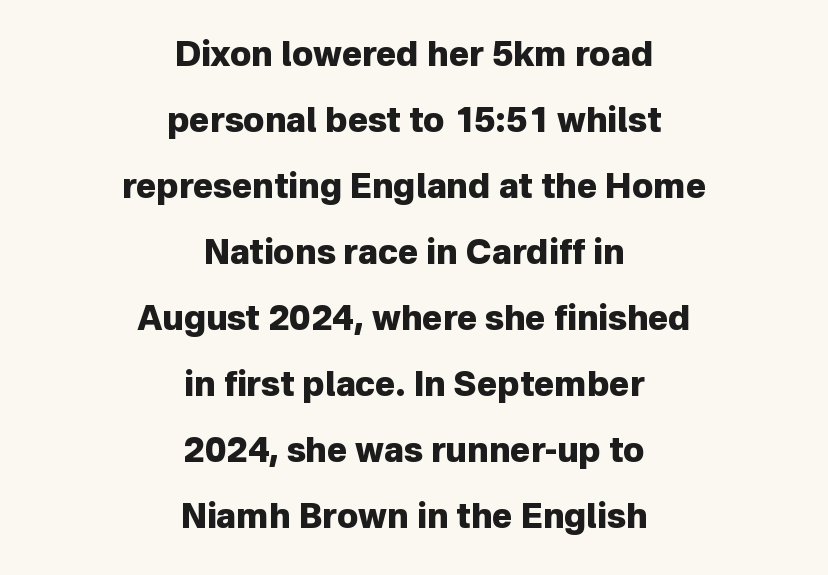
Q: Is the text bold? A: Yes.
Q: Is the text italic (slanted)? A: No, it is upright.
Q: Is the typeface a serif or a sans-serif typeface? A: Sans-serif.
Q: Is the text underlined? A: No.
Q: How is the paragraph aligned? A: Centered.
Q: Is the spacing between letters normal or unusually wide? A: Normal.
Q: Is the spacing between lines tight, normal or loose? A: Loose.
Q: Width (condensed, normal, or wide)? A: Normal.
Q: Stroke contrast? A: Low.
Q: x-height? A: Medium.
Q: Monospaced? A: No.
